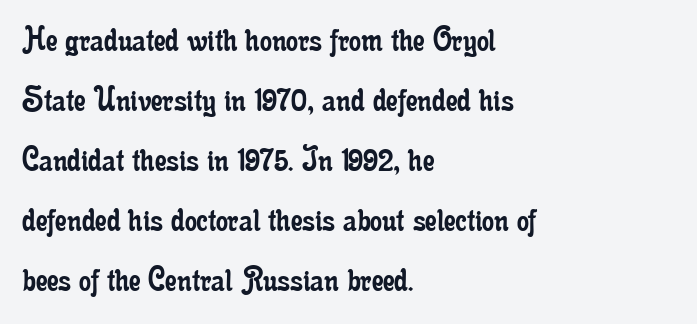
{"serif": "yes", "italic": "no", "bold": "no", "weight": "regular", "width": "condensed", "stroke_contrast": "low", "x_height": "small", "monospaced": "no", "underline": "no", "align": "left", "line_spacing": "normal", "line_spacing_ratio": 1.58, "letter_spacing": "normal", "letter_spacing_em": 0.0, "glyph_px": 38}
